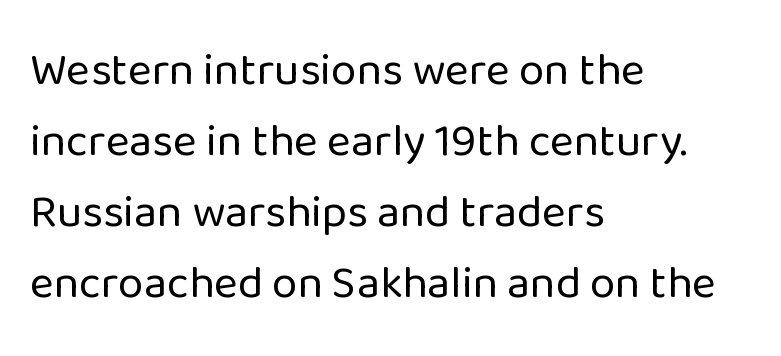
Which margin do the lines hug? The left one — the right edge is uneven. Look at the bottom of the vertical strokes: they stop flat, with no serifs. The baseline area is clear. The vertical gap from one line to the next is medium. Tracking here is standard; glyphs follow each other at the usual distance. Italic? Not at all — the glyphs are vertical.
